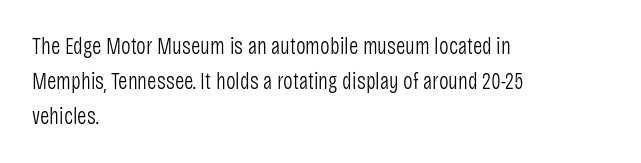
The image shows 23 px text type, upright; set left-aligned, normal line spacing (1.52x), normal letter spacing, not underlined.
